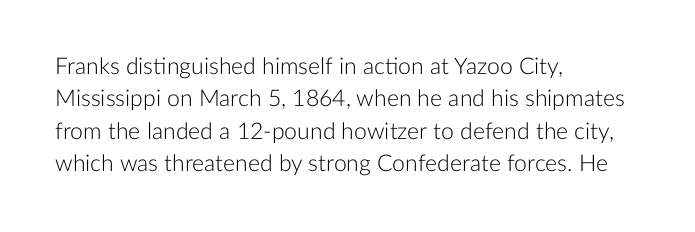
The tracking reads as untouched default to a designer's eye. Layout note: lines flush left. Students, observe: this is what conventionally led text looks like. Underline: absent.
